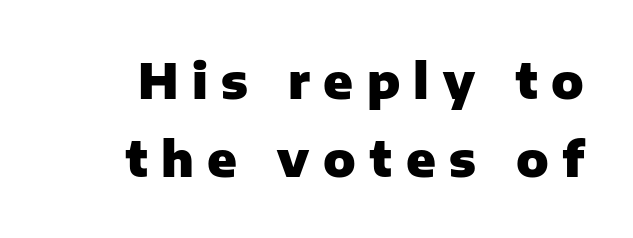
The image shows 48 px heavy sans-serif type, upright; set normal line spacing (1.63x), unusually wide letter spacing (+0.28 em), not underlined; low stroke contrast and a medium x-height.
